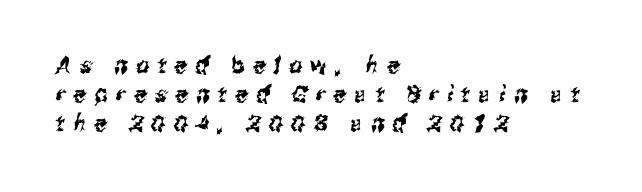
{"underline": "no", "align": "left", "line_spacing": "normal", "line_spacing_ratio": 1.26, "letter_spacing": "wide", "letter_spacing_em": 0.37, "glyph_px": 23}
